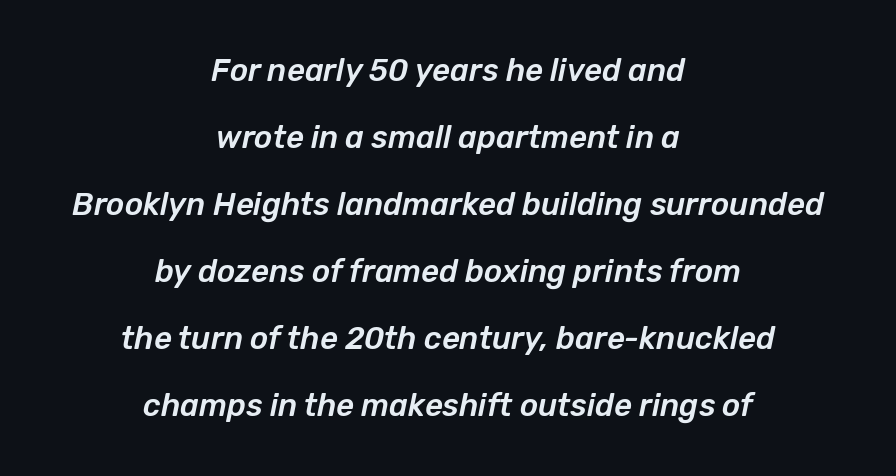
Q: Is the text italic (slanted)? A: Yes, it leans right by about 12 degrees.
Q: Is the text underlined? A: No.
Q: How is the paragraph aligned? A: Centered.
Q: Is the spacing between letters normal or unusually wide? A: Normal.
Q: Is the spacing between lines tight, normal or loose? A: Loose.
Q: Width (condensed, normal, or wide)? A: Normal.
Q: Stroke contrast? A: Low.
Q: x-height? A: Medium.
Q: Monospaced? A: No.
